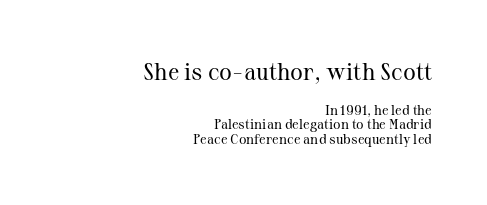
Q: Is the text bold? A: No.
Q: Is the text italic (slanted)? A: No, it is upright.
Q: Is the text underlined? A: No.
Q: How is the paragraph aligned? A: Right-aligned.
Q: Is the spacing between letters normal or unusually wide? A: Normal.
Q: Is the spacing between lines tight, normal or loose? A: Tight.
Q: Which block of text is set in a larger size, the first (top) or the second (bottom)? A: The first (top) one.
